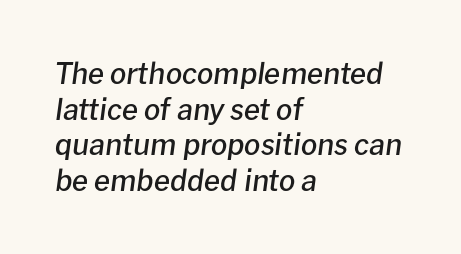
Caption: semibold face, moderately heavy strokes. The paragraph has a hard left edge and a soft right edge. No word sits above an underline. Spacing verdict: proportional, widths tailored to each character. Tracking here is standard; glyphs follow each other at the usual distance. There's an unmistakable incline to the writing here.
